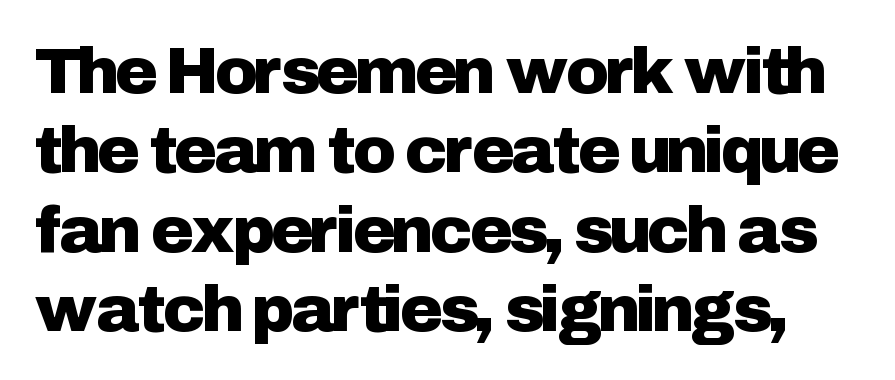
Q: Is the text italic (slanted)? A: No, it is upright.
Q: Is the typeface a serif or a sans-serif typeface? A: Sans-serif.
Q: Is the text underlined? A: No.
Q: Is the spacing between letters normal or unusually wide? A: Normal.
Q: Width (condensed, normal, or wide)? A: Normal.
Q: Stroke contrast? A: Low.
Q: x-height? A: Medium.
Q: Monospaced? A: No.
